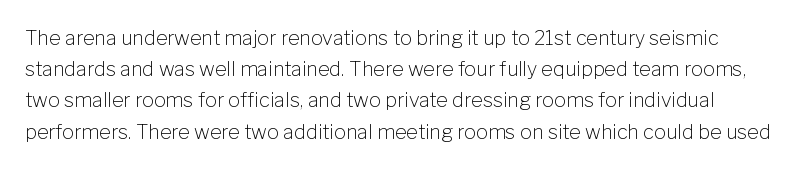
Q: Is the text bold? A: No.
Q: Is the text italic (slanted)? A: No, it is upright.
Q: Is the text underlined? A: No.
Q: Is the spacing between letters normal or unusually wide? A: Normal.
Q: Is the spacing between lines tight, normal or loose? A: Normal.
